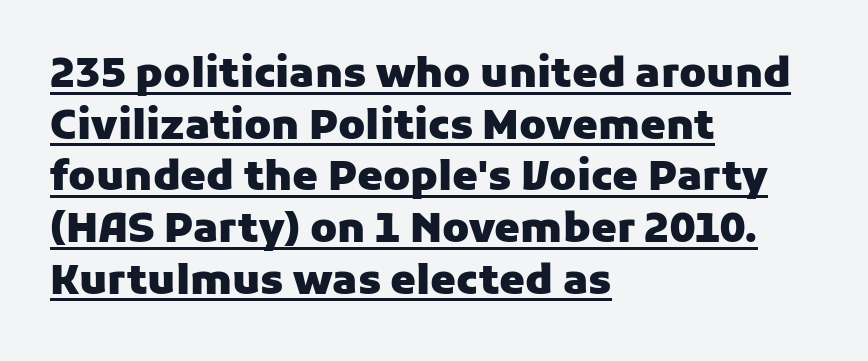
What kind of face is this? One without serifs — a sans. Visually the block forms a straight wall on the left and a jagged coastline on the right. These lines were composed using upright roman letters. Emphasis is given by a line drawn under the lettering. Inter-character spacing is left at the font's built-in metrics.
